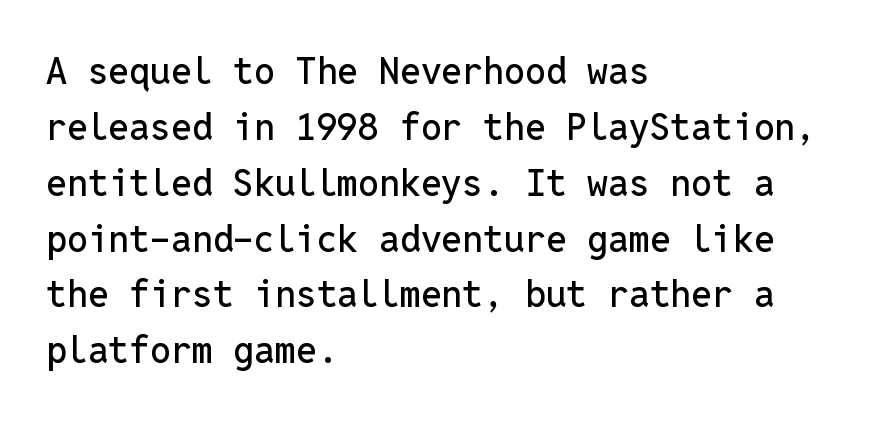
Plain, unruled lines of type. Italic? Not at all — the glyphs are vertical. The block of text has a typical density, with ordinary space between rows. The typeface chosen for these lines omits serifs. Think of a typewriter: that constant character pitch is what you see here.
